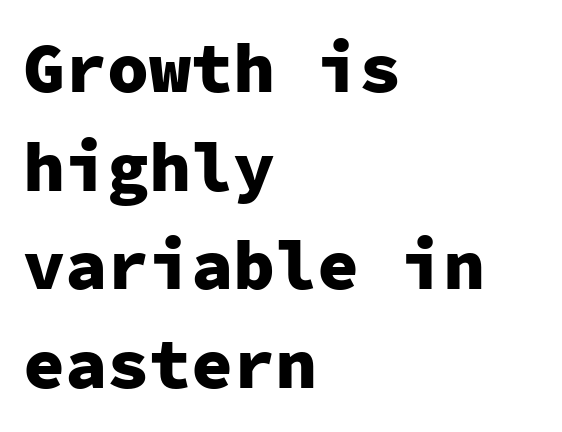
Q: Is the text bold? A: Yes.
Q: Is the text italic (slanted)? A: No, it is upright.
Q: Is the typeface a serif or a sans-serif typeface? A: Sans-serif.
Q: Is the text underlined? A: No.
Q: How is the paragraph aligned? A: Left-aligned.
Q: Is the spacing between letters normal or unusually wide? A: Normal.
Q: Is the spacing between lines tight, normal or loose? A: Normal.
Q: Width (condensed, normal, or wide)? A: Normal.
Q: Stroke contrast? A: Low.
Q: x-height? A: Medium.
Q: Monospaced? A: Yes.
